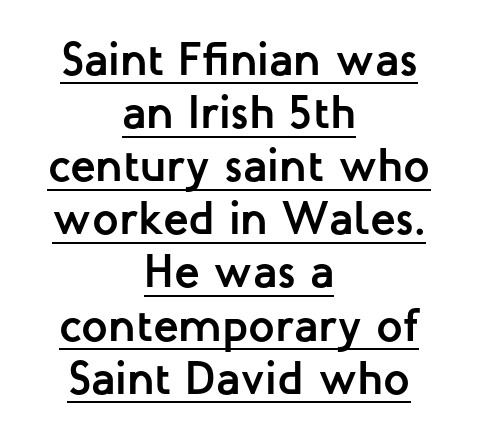
Q: Is the text bold? A: Yes.
Q: Is the text italic (slanted)? A: No, it is upright.
Q: Is the typeface a serif or a sans-serif typeface? A: Sans-serif.
Q: Is the text underlined? A: Yes.
Q: How is the paragraph aligned? A: Centered.
Q: Is the spacing between letters normal or unusually wide? A: Normal.
Q: Is the spacing between lines tight, normal or loose? A: Tight.
Q: Width (condensed, normal, or wide)? A: Normal.
Q: Stroke contrast? A: Low.
Q: x-height? A: Medium.
Q: Monospaced? A: No.
